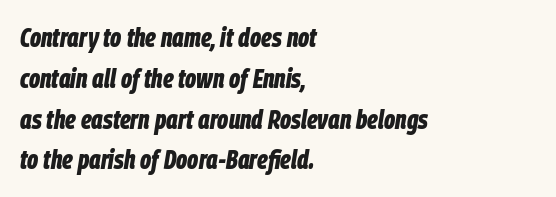
Q: Is the text bold? A: Yes.
Q: Is the text italic (slanted)? A: Yes, it leans right by about 9 degrees.
Q: Is the text underlined? A: No.
Q: How is the paragraph aligned? A: Left-aligned.
Q: Is the spacing between letters normal or unusually wide? A: Normal.
Q: Is the spacing between lines tight, normal or loose? A: Normal.
